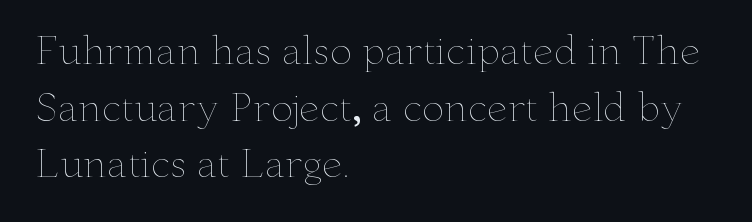
The image shows 37 px thin, wide type, upright; set left-aligned, normal line spacing (1.53x), normal letter spacing, not underlined; low stroke contrast and a small x-height.
